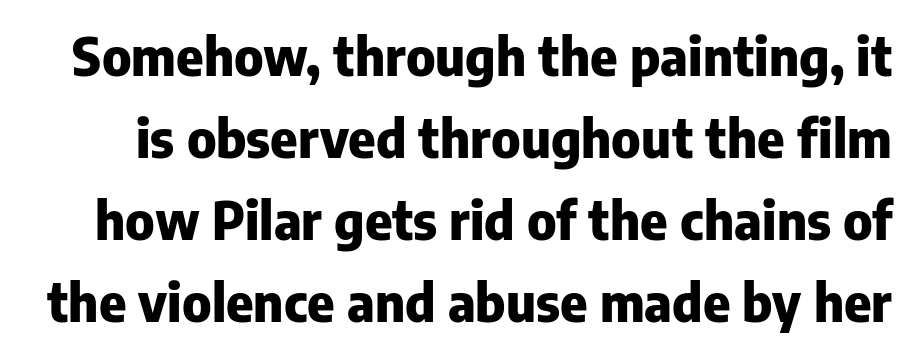
The image shows 52 px heavy sans-serif type, upright; set normal line spacing (1.58x), normal letter spacing, not underlined; low stroke contrast and a medium x-height.
